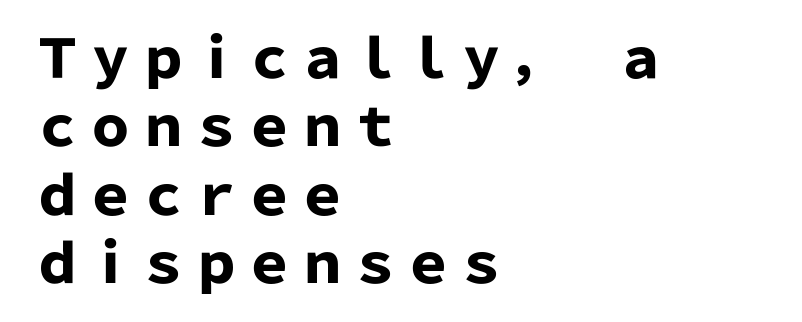
{"serif": "no", "italic": "no", "bold": "yes", "weight": "heavy", "width": "normal", "stroke_contrast": "low", "x_height": "medium", "monospaced": "no", "underline": "no", "align": "left", "line_spacing": "normal", "line_spacing_ratio": 1.29, "letter_spacing": "normal", "letter_spacing_em": 0.0, "glyph_px": 53}
